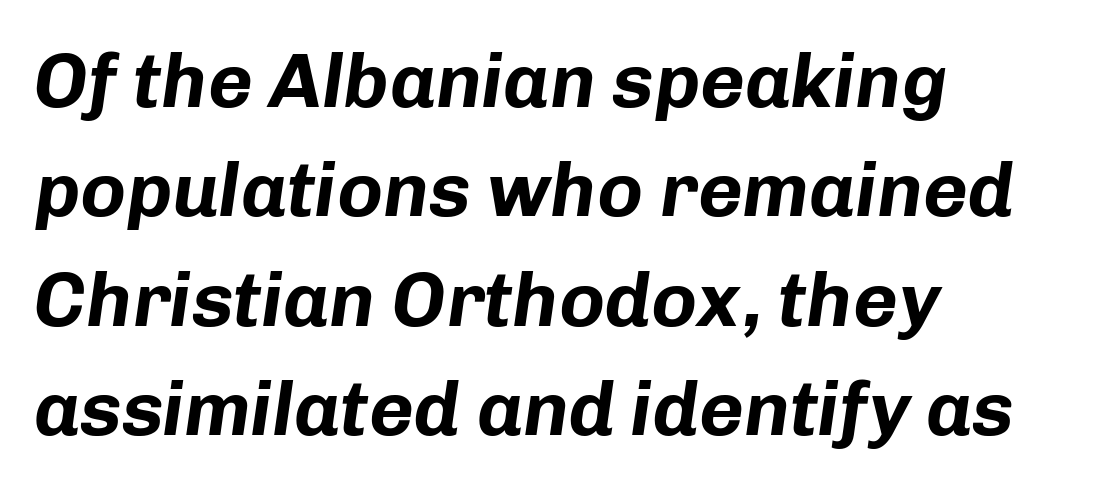
The image shows 77 px bold type, italic (leaning right); set left-aligned, normal line spacing (1.42x), normal letter spacing, not underlined; low stroke contrast and a medium x-height.
